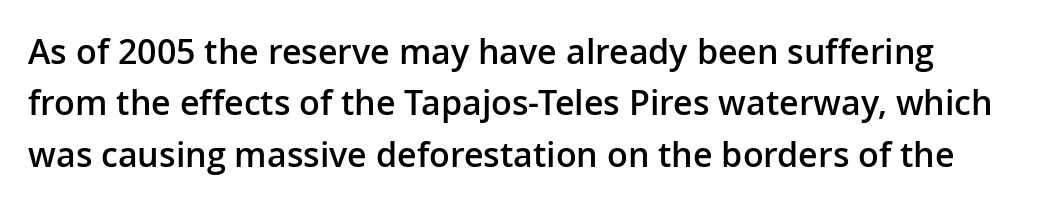
The image shows 34 px semibold sans-serif type, upright; set normal line spacing (1.51x), normal letter spacing, not underlined; low stroke contrast and a medium x-height.
